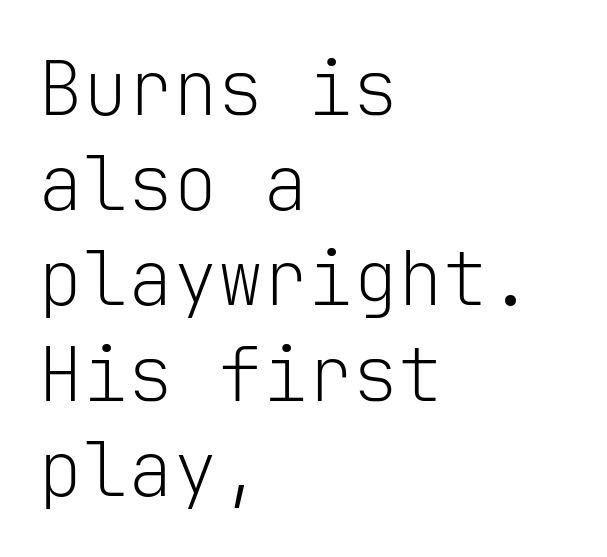
Q: Is the text bold? A: No.
Q: Is the text italic (slanted)? A: No, it is upright.
Q: Is the typeface a serif or a sans-serif typeface? A: Sans-serif.
Q: Is the text underlined? A: No.
Q: How is the paragraph aligned? A: Left-aligned.
Q: Is the spacing between letters normal or unusually wide? A: Normal.
Q: Is the spacing between lines tight, normal or loose? A: Normal.
Q: Width (condensed, normal, or wide)? A: Normal.
Q: Stroke contrast? A: Low.
Q: x-height? A: Medium.
Q: Monospaced? A: Yes.
